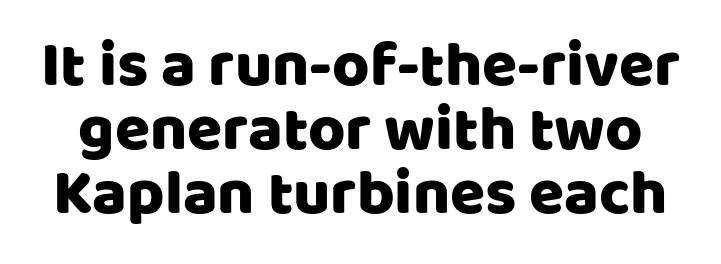
The image shows 64 px sans-serif type, upright; set tight line spacing (1.0x), normal letter spacing, not underlined; low stroke contrast and a large x-height.
